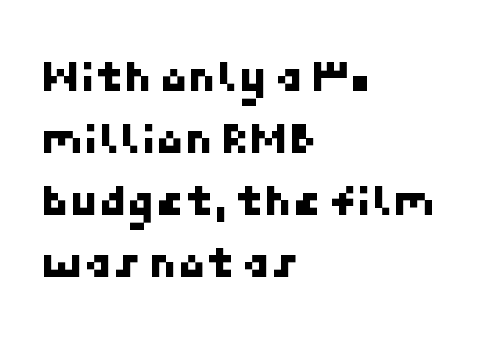
Q: Is the typeface a serif or a sans-serif typeface? A: Sans-serif.
Q: Is the text underlined? A: No.
Q: How is the paragraph aligned? A: Left-aligned.
Q: Is the spacing between letters normal or unusually wide? A: Normal.
Q: Is the spacing between lines tight, normal or loose? A: Normal.
Q: Width (condensed, normal, or wide)? A: Normal.
Q: Stroke contrast? A: Low.
Q: x-height? A: Medium.
